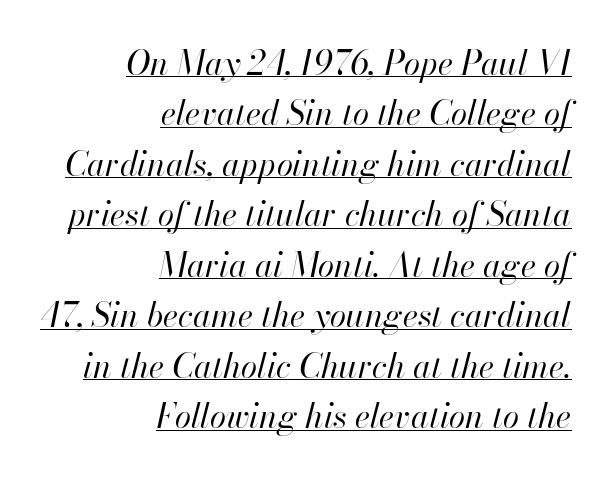
The lines sit at an ordinary, default distance from one another. Does the copy run flush right? Yes — the right margin is perfectly even. The glyphs are accompanied by a horizontal stroke just below them. Unbolded letterforms with no extra heft.
